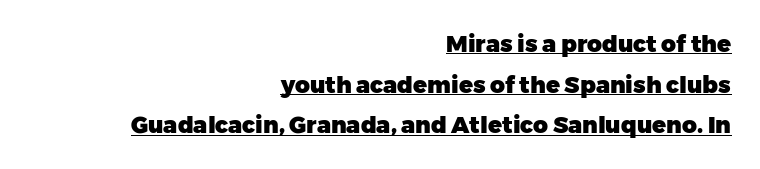
Q: Is the text bold? A: Yes.
Q: Is the text italic (slanted)? A: No, it is upright.
Q: Is the text underlined? A: Yes.
Q: How is the paragraph aligned? A: Right-aligned.
Q: Is the spacing between letters normal or unusually wide? A: Normal.
